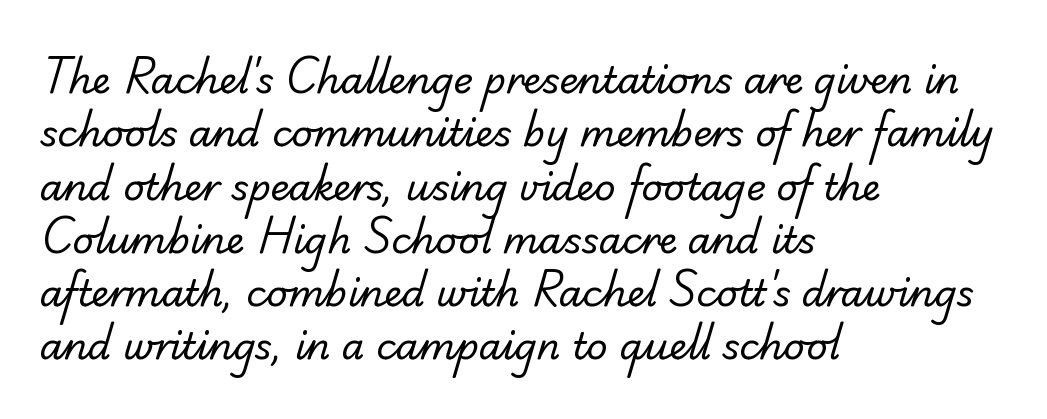
Q: Is the text bold? A: No.
Q: Is the typeface a serif or a sans-serif typeface? A: Sans-serif.
Q: Is the text underlined? A: No.
Q: How is the paragraph aligned? A: Left-aligned.
Q: Is the spacing between letters normal or unusually wide? A: Normal.
Q: Is the spacing between lines tight, normal or loose? A: Normal.
Q: Width (condensed, normal, or wide)? A: Normal.
Q: Stroke contrast? A: Low.
Q: x-height? A: Small.
Q: Monospaced? A: No.
